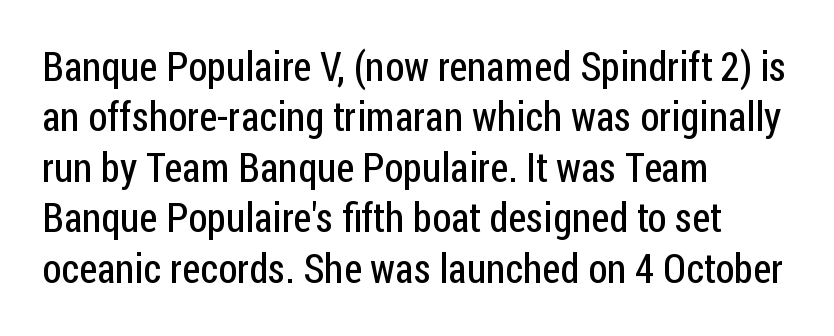
The image shows 41 px regular-weight, condensed sans-serif type, upright; set left-aligned, line spacing 1.23x, normal letter spacing, not underlined; low stroke contrast and a medium x-height.
